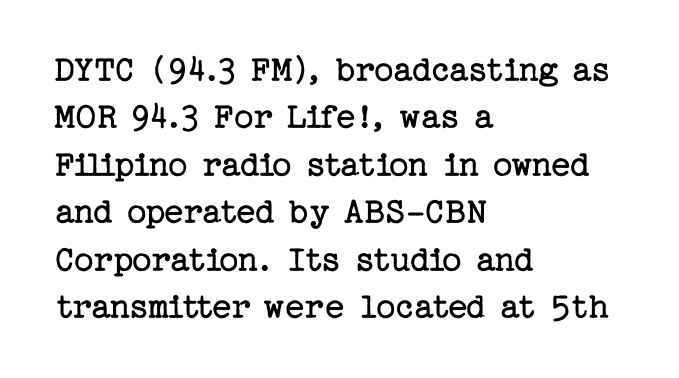
Q: Is the text bold? A: No.
Q: Is the text italic (slanted)? A: No, it is upright.
Q: Is the typeface a serif or a sans-serif typeface? A: Serif.
Q: Is the text underlined? A: No.
Q: How is the paragraph aligned? A: Left-aligned.
Q: Is the spacing between letters normal or unusually wide? A: Normal.
Q: Is the spacing between lines tight, normal or loose? A: Normal.
Q: Width (condensed, normal, or wide)? A: Normal.
Q: Stroke contrast? A: Low.
Q: x-height? A: Medium.
